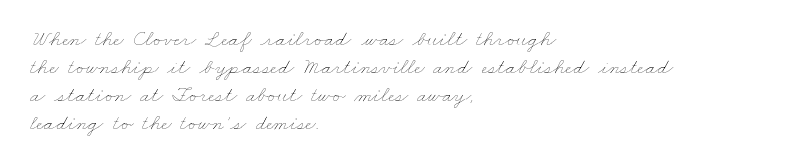
The image shows 22 px text type; set left-aligned, normal line spacing (1.28x), normal letter spacing, not underlined.
